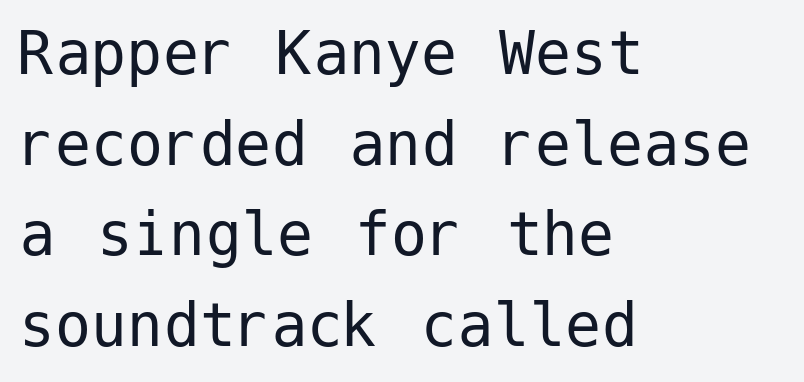
Q: Is the text bold? A: No.
Q: Is the text italic (slanted)? A: No, it is upright.
Q: Is the typeface a serif or a sans-serif typeface? A: Sans-serif.
Q: Is the text underlined? A: No.
Q: How is the paragraph aligned? A: Left-aligned.
Q: Is the spacing between letters normal or unusually wide? A: Normal.
Q: Is the spacing between lines tight, normal or loose? A: Normal.
Q: Width (condensed, normal, or wide)? A: Normal.
Q: Stroke contrast? A: Low.
Q: x-height? A: Medium.
